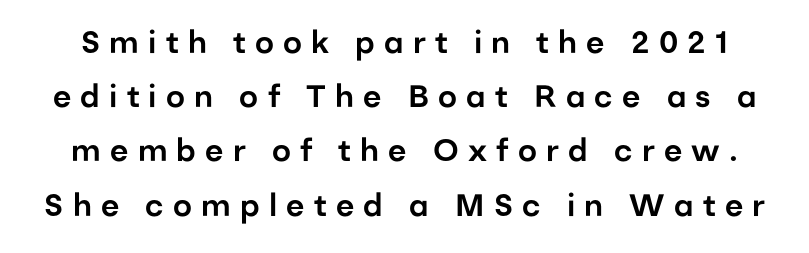
The image shows 31 px sans-serif type, upright; set line spacing 1.75x, unusually wide letter spacing (+0.3 em), not underlined; low stroke contrast and a medium x-height.
